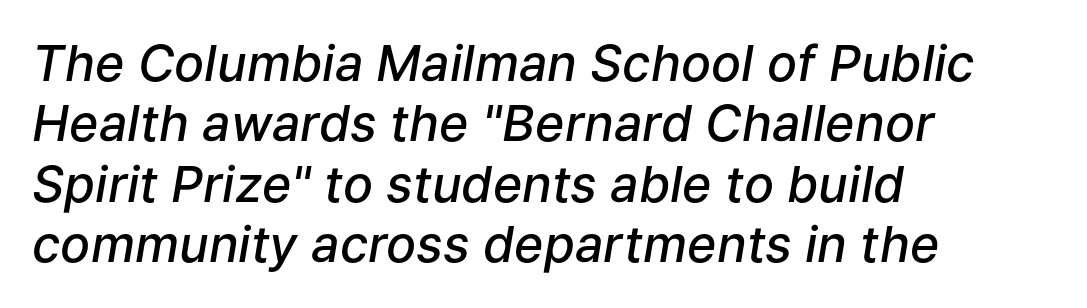
{"italic": "yes", "lean": "right", "slant_degrees": 9, "bold": "semi", "weight": "semibold", "width": "normal", "stroke_contrast": "low", "x_height": "medium", "monospaced": "no", "underline": "no", "align": "left", "line_spacing_ratio": 1.21, "letter_spacing": "normal", "letter_spacing_em": 0.0, "glyph_px": 50}
